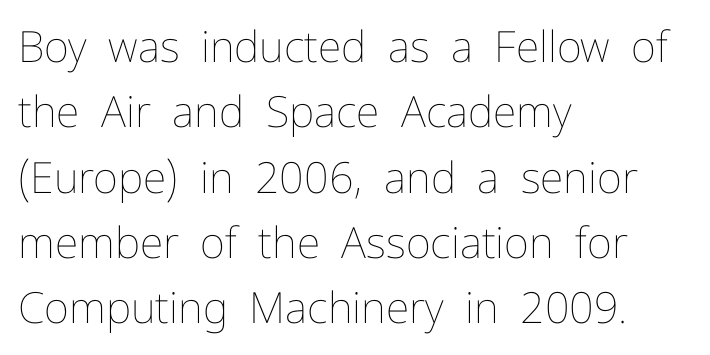
The image shows 43 px thin type, upright; set left-aligned, normal line spacing (1.52x), normal letter spacing, not underlined; low stroke contrast and a medium x-height.
